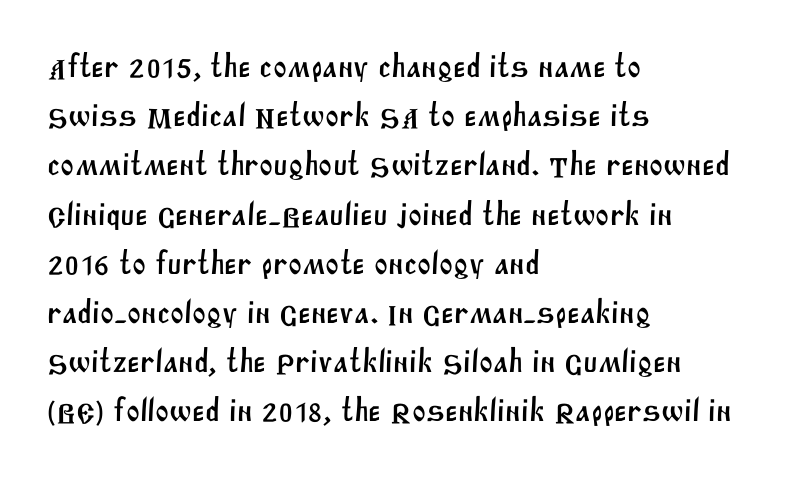
{"serif": "no", "width": "normal", "stroke_contrast": "medium", "x_height": "large", "monospaced": "no", "underline": "no", "align": "left", "line_spacing": "normal", "line_spacing_ratio": 1.49, "letter_spacing": "normal", "letter_spacing_em": 0.0, "glyph_px": 33}
